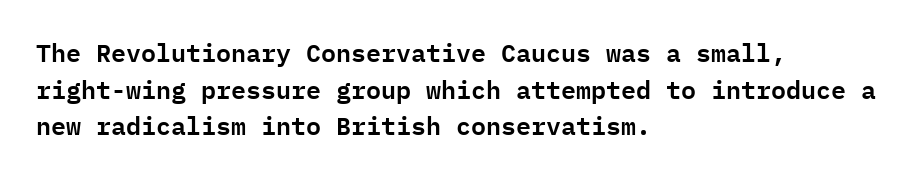
The letters stand straight up with perfectly vertical stems. The tracking reads as untouched default to a designer's eye. Vertical spacing — default. All the whitespace from short lines collects on the right. Bare-footed words on every line.
